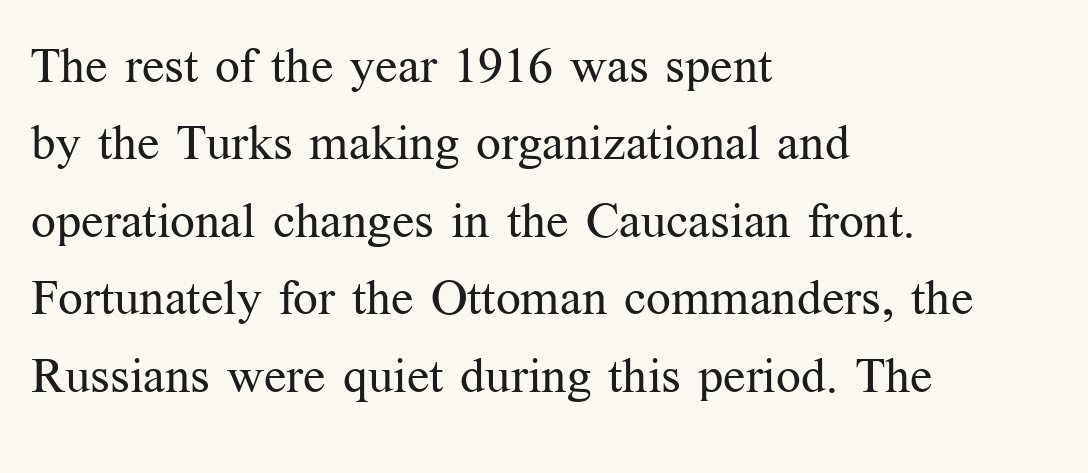
The zone under the glyphs is completely vacant. Leading matches the norm, producing a regular column. The compositor pushed each line to the left boundary. Every stem runs plumb, perpendicular to the baseline. I'd call this a serif setting — the letters wear small feet. The letters advance in unequal steps, a hallmark of proportional type.
